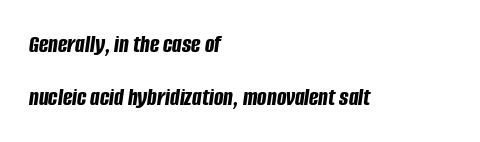
The image shows 25 px bold type, italic (leaning right); set left-aligned, loose line spacing (2.12x), normal letter spacing, not underlined.
